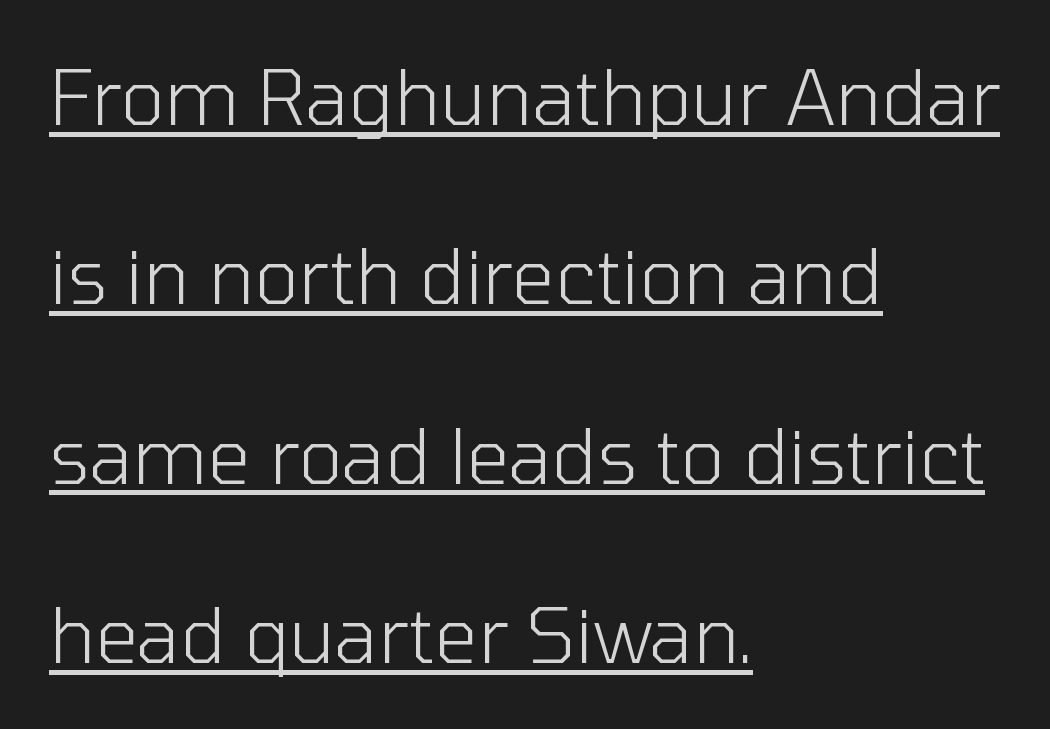
Q: Is the text bold? A: No.
Q: Is the text italic (slanted)? A: No, it is upright.
Q: Is the typeface a serif or a sans-serif typeface? A: Sans-serif.
Q: Is the text underlined? A: Yes.
Q: How is the paragraph aligned? A: Left-aligned.
Q: Is the spacing between letters normal or unusually wide? A: Normal.
Q: Is the spacing between lines tight, normal or loose? A: Loose.
Q: Width (condensed, normal, or wide)? A: Normal.
Q: Stroke contrast? A: Low.
Q: x-height? A: Medium.
Q: Monospaced? A: No.
